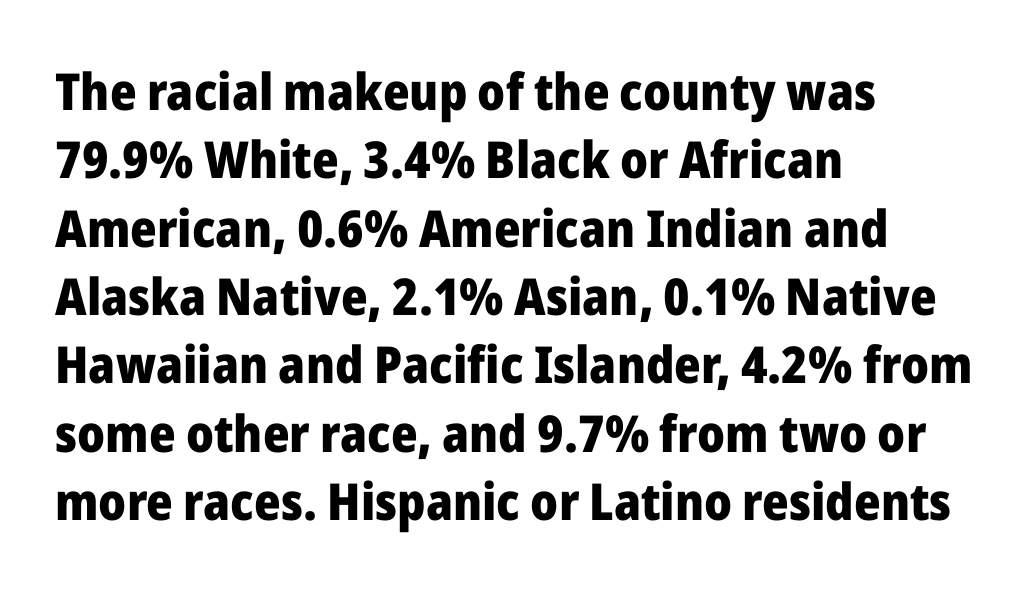
This is the regular roman posture of the typeface. Descenders are the only things crossing below the line. The face used here is proportionally spaced, like ordinary book or web type. Emphasis by weight is at full strength: bold. Leftover space on each line is placed entirely after the last word.
